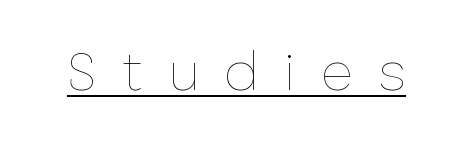
{"italic": "no", "bold": "no", "weight": "thin", "width": "normal", "stroke_contrast": "low", "x_height": "medium", "monospaced": "no", "underline": "yes", "letter_spacing": "wide", "letter_spacing_em": 0.46, "glyph_px": 55}
